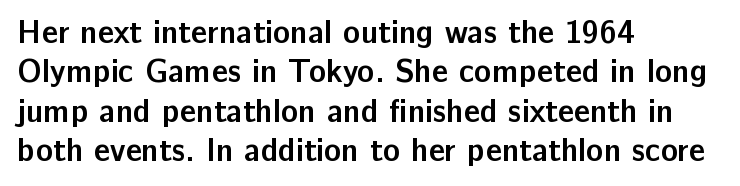
The image shows 32 px semibold sans-serif type, upright; set left-aligned, line spacing 1.23x, normal letter spacing, not underlined; low stroke contrast and a medium x-height.
